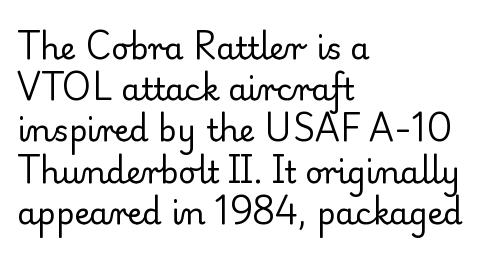
The image shows 31 px regular-weight serif type, upright; set left-aligned, normal line spacing (1.33x), normal letter spacing, not underlined; low stroke contrast and a small x-height.
